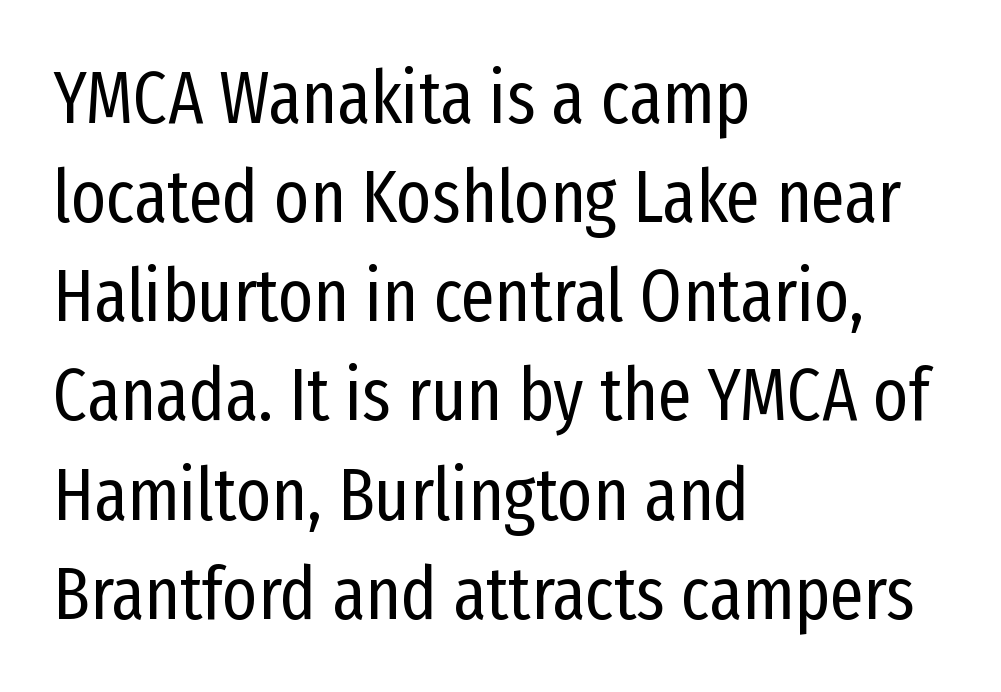
The text block is weighted toward the left margin, trailing off unevenly rightward. Students, note that the glyphs here touch the page at normal intervals. Stem width sits at or under what a default text font uses. The passage shown is not underscored anywhere. Every character sits straight up, as roman type does.
